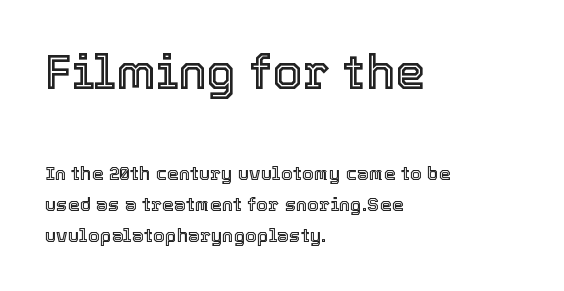
The image shows 48 px text type, upright; set left-aligned, normal line spacing (1.63x), normal letter spacing, not underlined; the first (top) block is 2.53x larger; a medium x-height.
